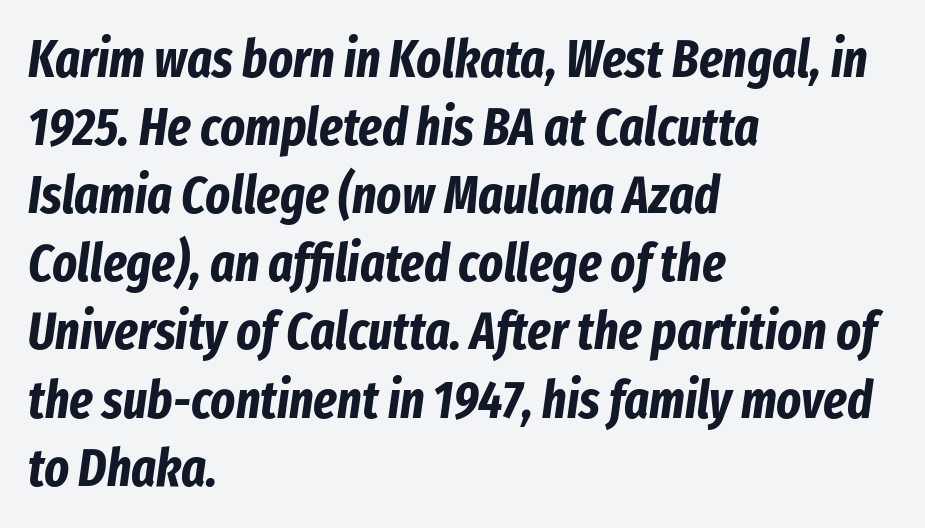
{"italic": "yes", "lean": "right", "slant_degrees": 8, "bold": "yes", "weight": "bold", "width": "condensed", "stroke_contrast": "low", "x_height": "medium", "monospaced": "no", "underline": "no", "align": "left", "line_spacing": "normal", "line_spacing_ratio": 1.31, "letter_spacing": "normal", "letter_spacing_em": 0.0, "glyph_px": 52}
